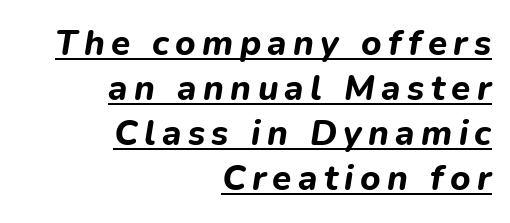
Q: Is the text bold? A: Yes.
Q: Is the text italic (slanted)? A: Yes, it leans right by about 9 degrees.
Q: Is the text underlined? A: Yes.
Q: How is the paragraph aligned? A: Right-aligned.
Q: Is the spacing between lines tight, normal or loose? A: Normal.
Q: Width (condensed, normal, or wide)? A: Normal.
Q: Stroke contrast? A: Low.
Q: x-height? A: Medium.
Q: Monospaced? A: No.
